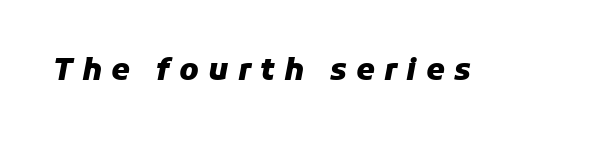
The image shows 30 px heavy type, italic (leaning right); set unusually wide letter spacing (+0.31 em), not underlined; low stroke contrast and a medium x-height.
